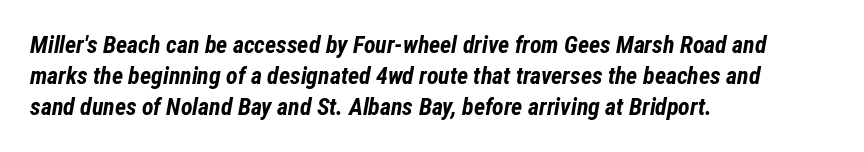
When letters slant like this, we call the style italic. Summary of weight: heavy, a full bold. Rule under the text: the space is simply empty. Vertically, the passage feels balanced, rows spaced as you'd expect. The ragged edge is on the right, which tells us the setting is flush left. Does extra space separate the letters? No, they use regular spacing.
